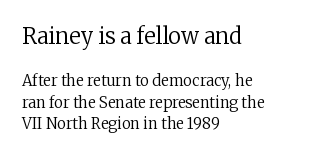
Q: Is the text bold? A: No.
Q: Is the text italic (slanted)? A: No, it is upright.
Q: Is the text underlined? A: No.
Q: How is the paragraph aligned? A: Left-aligned.
Q: Is the spacing between letters normal or unusually wide? A: Normal.
Q: Is the spacing between lines tight, normal or loose? A: Normal.
Q: Which block of text is set in a larger size, the first (top) or the second (bottom)? A: The first (top) one.
